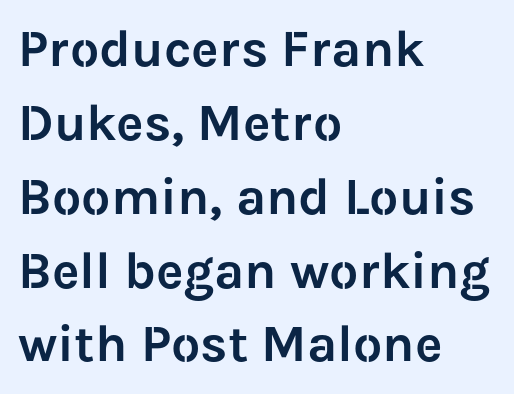
Q: Is the text italic (slanted)? A: No, it is upright.
Q: Is the typeface a serif or a sans-serif typeface? A: Sans-serif.
Q: Is the text underlined? A: No.
Q: How is the paragraph aligned? A: Left-aligned.
Q: Is the spacing between letters normal or unusually wide? A: Normal.
Q: Is the spacing between lines tight, normal or loose? A: Normal.
Q: Width (condensed, normal, or wide)? A: Normal.
Q: Stroke contrast? A: Low.
Q: x-height? A: Medium.
Q: Monospaced? A: No.
